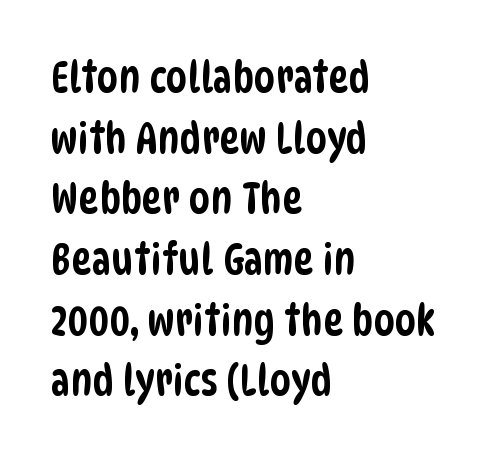
Descenders are the only things crossing below the line. Teacher's note: observe the even left margin — that is flush-left alignment. Students, note that the glyphs here touch the page at normal intervals. Interline gaps are of average width in this sample. Note: no serifs on the glyphs.
